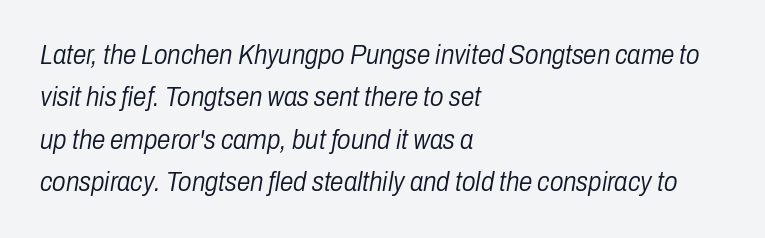
The image shows 27 px text type, italic (leaning right); set left-aligned, normal line spacing (1.57x), normal letter spacing, not underlined.
